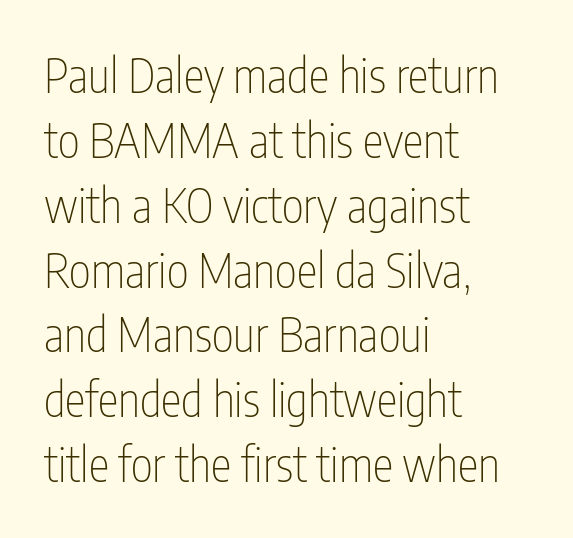
The image shows 47 px thin, condensed sans-serif type, upright; set left-aligned, normal line spacing (1.38x), normal letter spacing, not underlined; low stroke contrast and a medium x-height.
